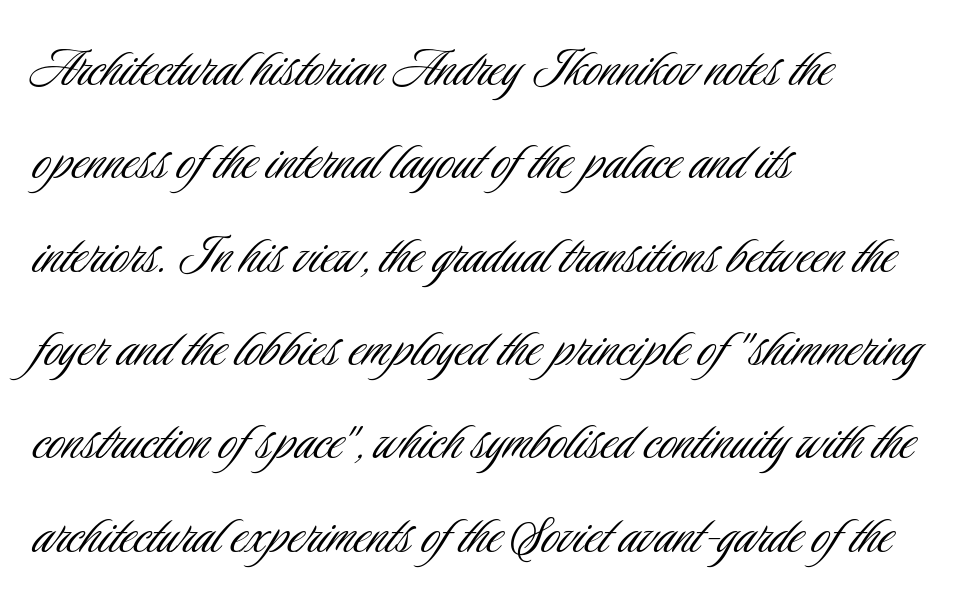
Descenders are the only things crossing below the line. Compared with typical body copy, the letter spacing here is the same. Looks like regular typesetting: each glyph gets only the width it needs. Rows of type keep a routine distance in the vertical direction.
